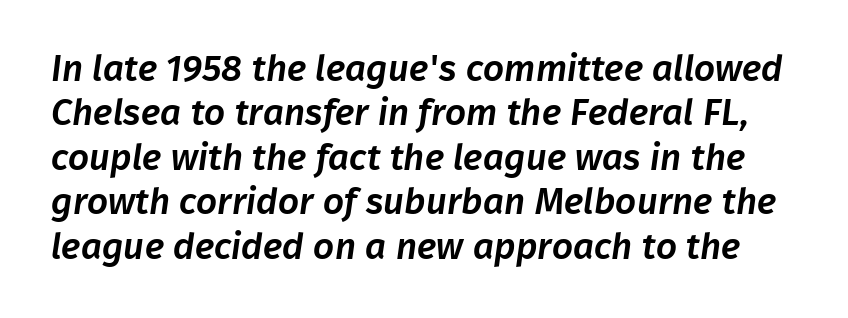
The image shows 37 px sans-serif type; set line spacing 1.2x, normal letter spacing, not underlined; low stroke contrast and a medium x-height.
